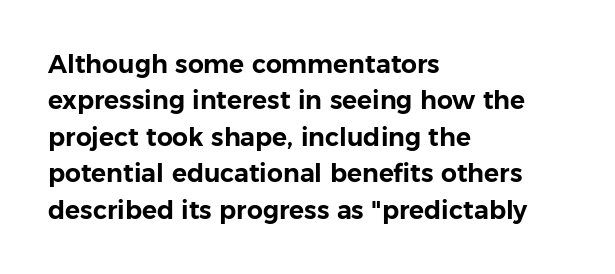
Plain, unruled lines of type. The type is set solid horizontally, with unmodified tracking. Tall strokes in this sample are plumb rather than angled. Regarding leading, the lines here are spaced in the standard way.
